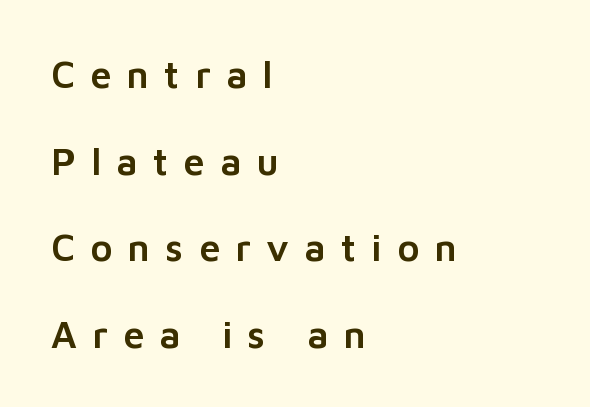
The image shows 38 px sans-serif type, upright; set left-aligned, loose line spacing (2.28x), unusually wide letter spacing (+0.4 em), not underlined; low stroke contrast and a medium x-height.
